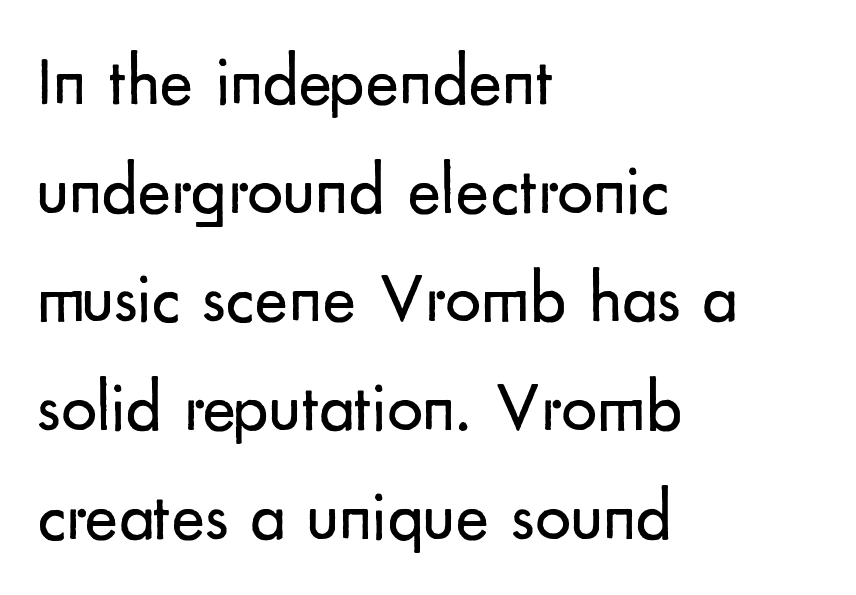
{"serif": "no", "italic": "no", "bold": "no", "weight": "regular", "width": "normal", "stroke_contrast": "low", "x_height": "small", "monospaced": "no", "underline": "no", "align": "left", "line_spacing": "normal", "line_spacing_ratio": 1.53, "letter_spacing": "normal", "letter_spacing_em": 0.0, "glyph_px": 71}
